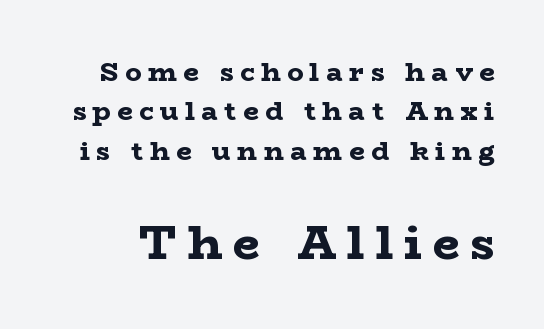
{"serif": "yes", "italic": "no", "bold": "yes", "weight": "bold", "width": "wide", "stroke_contrast": "low", "x_height": "medium", "monospaced": "no", "underline": "no", "line_spacing": "normal", "line_spacing_ratio": 1.46, "letter_spacing": "wide", "letter_spacing_em": 0.24, "larger_block": "second", "size_ratio": 1.74, "glyph_px": 47}
